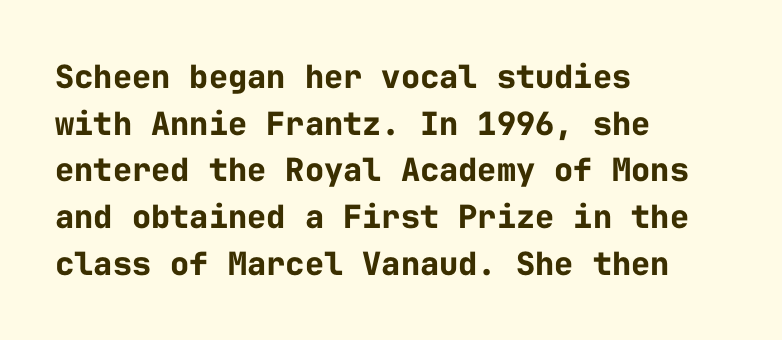
The space directly below the letters is spotless. Vertical spacing — default. Nothing unusual about the tracking: characters are spaced as the font intends. Short and long lines alike share a common starting point at left.
